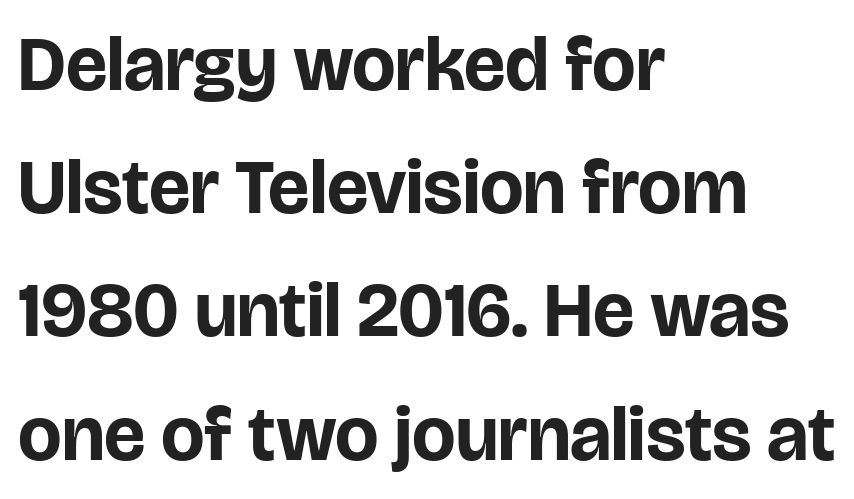
Q: Is the text bold? A: Yes.
Q: Is the text italic (slanted)? A: No, it is upright.
Q: Is the typeface a serif or a sans-serif typeface? A: Sans-serif.
Q: Is the text underlined? A: No.
Q: How is the paragraph aligned? A: Left-aligned.
Q: Is the spacing between letters normal or unusually wide? A: Normal.
Q: Is the spacing between lines tight, normal or loose? A: Normal.
Q: Width (condensed, normal, or wide)? A: Normal.
Q: Stroke contrast? A: Low.
Q: x-height? A: Large.
Q: Monospaced? A: No.
